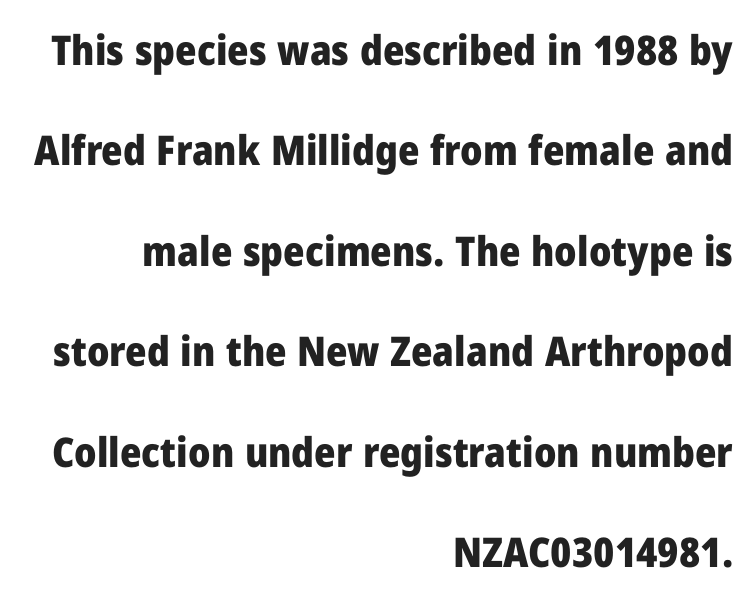
{"serif": "no", "italic": "no", "bold": "yes", "weight": "heavy", "width": "normal", "stroke_contrast": "low", "x_height": "medium", "monospaced": "no", "underline": "no", "align": "right", "line_spacing": "loose", "line_spacing_ratio": 2.45, "letter_spacing": "normal", "letter_spacing_em": 0.0, "glyph_px": 41}
